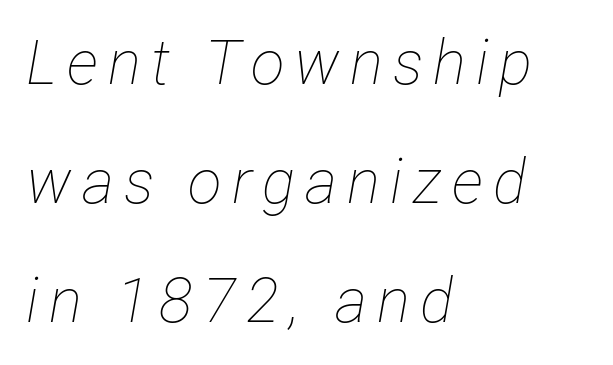
The image shows 62 px thin, condensed type, italic (leaning right); set left-aligned, loose line spacing (1.92x), not underlined; low stroke contrast and a medium x-height.
